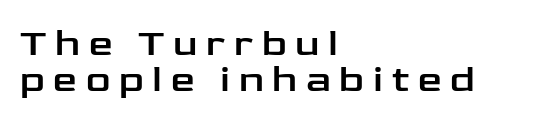
The image shows 38 px wide sans-serif type, upright; set left-aligned, tight line spacing (0.95x), unusually wide letter spacing (+0.23 em), not underlined; low stroke contrast and a medium x-height.
